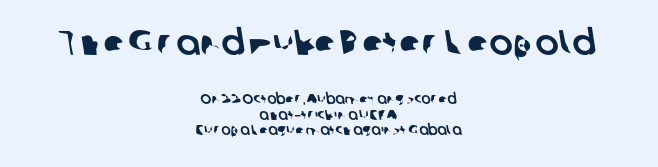
{"serif": "no", "width": "normal", "stroke_contrast": "low", "x_height": "medium", "monospaced": "no", "underline": "no", "align": "center", "line_spacing": "tight", "line_spacing_ratio": 1.1, "letter_spacing": "normal", "letter_spacing_em": 0.0, "larger_block": "first", "size_ratio": 2.5, "glyph_px": 35}
